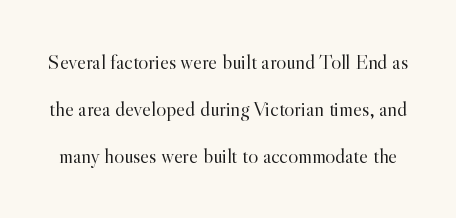
Q: Is the text bold? A: No.
Q: Is the text italic (slanted)? A: No, it is upright.
Q: Is the text underlined? A: No.
Q: Is the spacing between letters normal or unusually wide? A: Normal.
Q: Is the spacing between lines tight, normal or loose? A: Loose.
